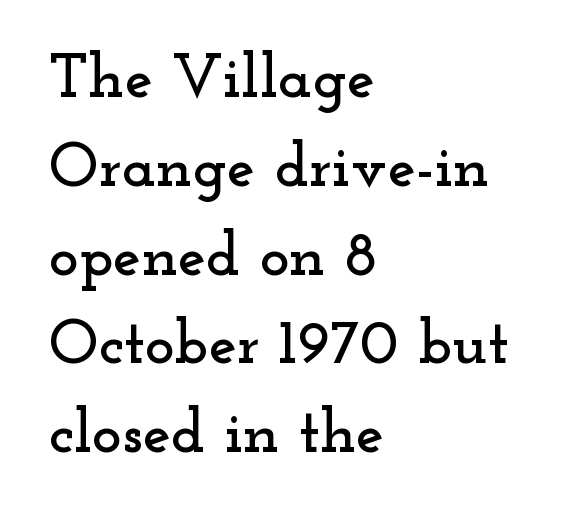
The paragraph has a hard left edge and a soft right edge. The passage shown is not underscored anywhere. Successive baselines arrive at the customary interval. The letters stand upright; this is a roman face.
